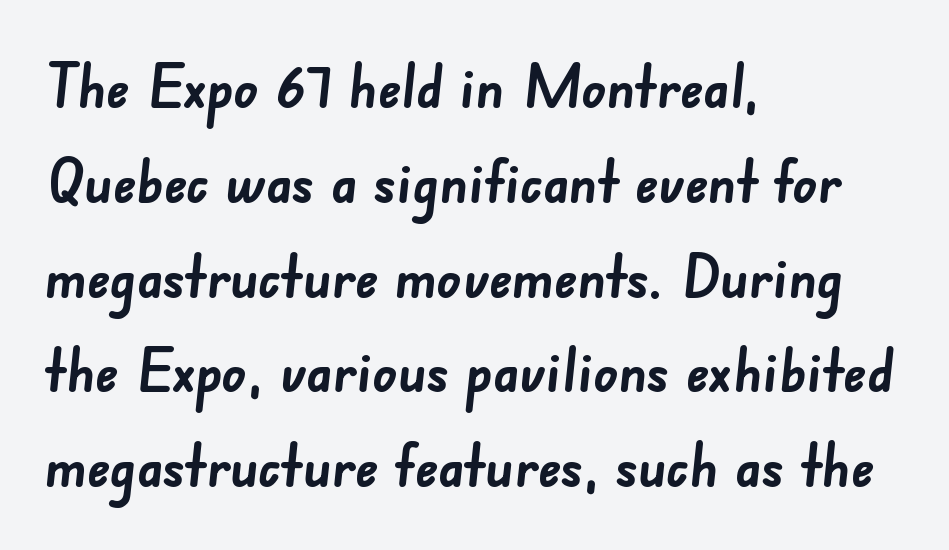
{"serif": "no", "bold": "yes", "weight": "semibold", "width": "normal", "stroke_contrast": "low", "x_height": "small", "monospaced": "no", "underline": "no", "align": "left", "line_spacing": "normal", "line_spacing_ratio": 1.58, "letter_spacing": "normal", "letter_spacing_em": 0.0, "glyph_px": 60}
